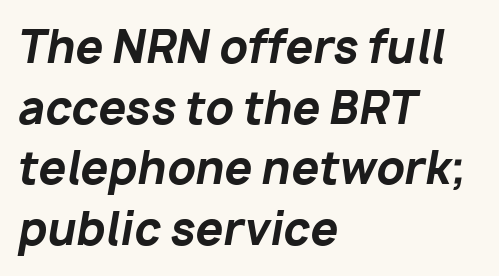
The letters advance in unequal steps, a hallmark of proportional type. Underline: absent. Each new line begins a customary step beneath the previous one. Inter-character spacing is left at the font's built-in metrics. Every character sits at an angle, as italics do. Weight: bold.
